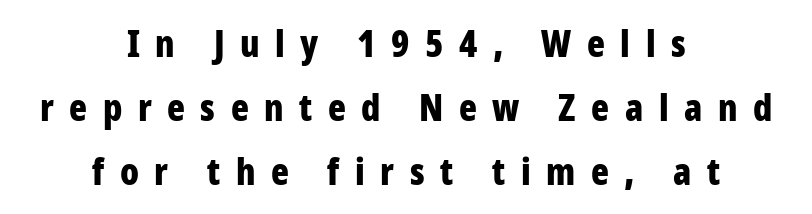
{"serif": "no", "italic": "no", "bold": "yes", "weight": "bold", "width": "condensed", "stroke_contrast": "low", "x_height": "medium", "monospaced": "no", "underline": "no", "align": "center", "line_spacing_ratio": 1.73, "letter_spacing": "wide", "letter_spacing_em": 0.42, "glyph_px": 37}
